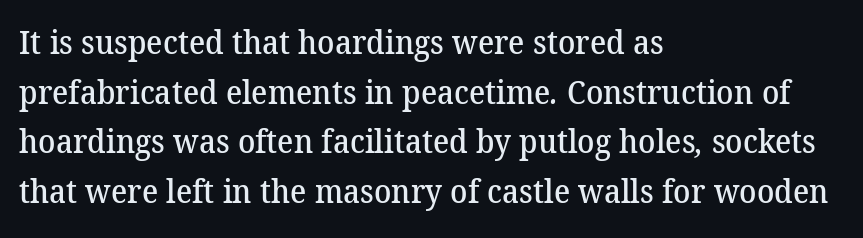
{"serif": "yes", "bold": "semi", "weight": "semibold", "width": "normal", "stroke_contrast": "medium", "x_height": "medium", "monospaced": "no", "underline": "no", "align": "left", "line_spacing": "normal", "line_spacing_ratio": 1.55, "letter_spacing": "normal", "letter_spacing_em": 0.0, "glyph_px": 32}
